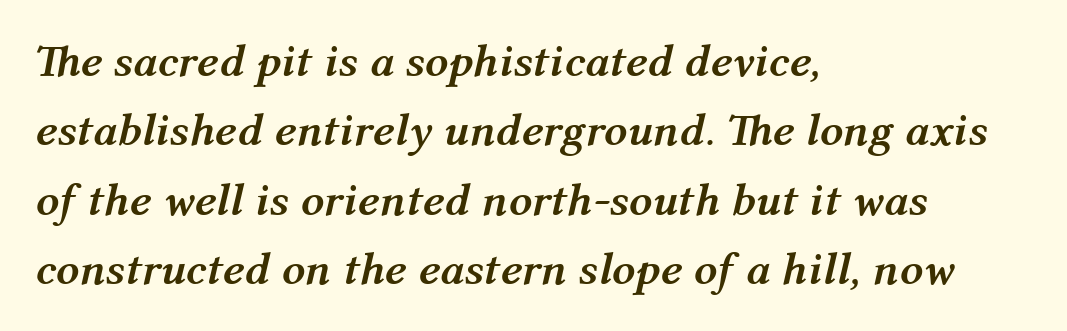
The image shows 46 px semibold type, italic (leaning right); set left-aligned, normal line spacing (1.51x), normal letter spacing, not underlined; medium stroke contrast and a medium x-height.
